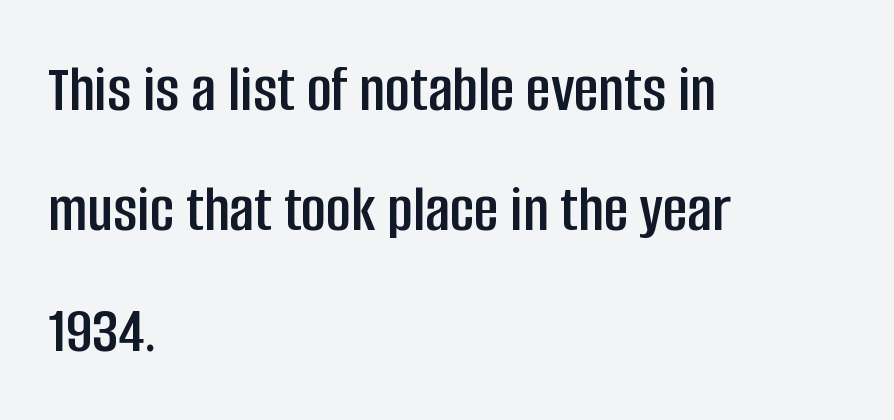
{"serif": "no", "italic": "no", "width": "condensed", "stroke_contrast": "low", "x_height": "large", "monospaced": "no", "underline": "no", "align": "left", "line_spacing_ratio": 1.77, "letter_spacing": "normal", "letter_spacing_em": 0.0, "glyph_px": 68}
